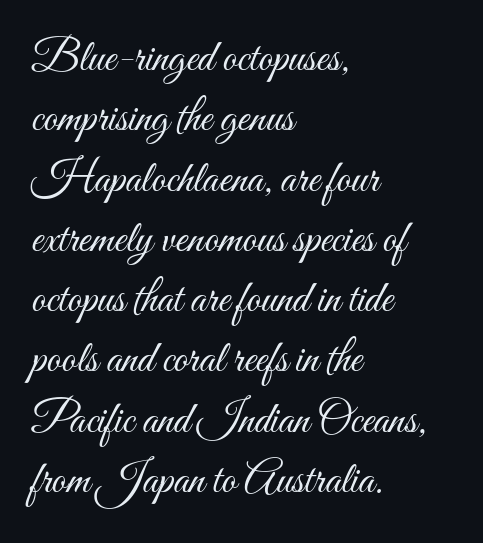
The image shows 45 px light, condensed type; set left-aligned, normal line spacing (1.34x), normal letter spacing, not underlined; medium stroke contrast and a small x-height.
